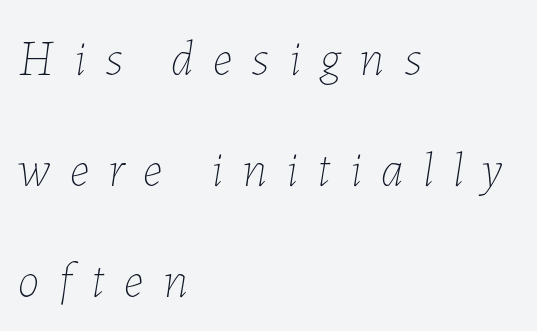
Rule under the text: the space is simply empty. Every character sits at an angle, as italics do. There is plenty of visible air inserted between adjacent glyphs. A great deal of white space separates one row of letters from the next. This is not heavy type; no bold has been used. Is this a fixed-width face? No — the glyphs have proportional, varying widths.
